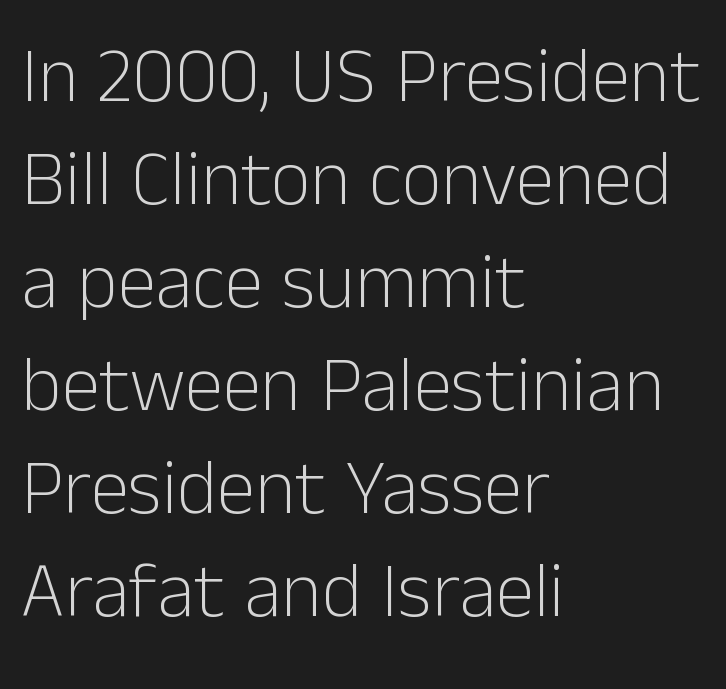
The image shows 78 px light sans-serif type, upright; set left-aligned, normal line spacing (1.32x), normal letter spacing, not underlined; low stroke contrast and a medium x-height.
